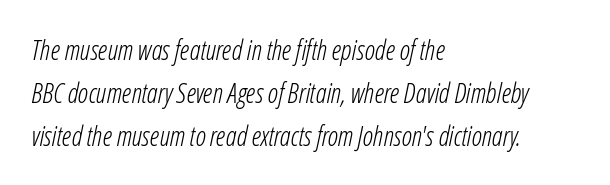
{"italic": "yes", "lean": "right", "slant_degrees": 12, "bold": "no", "underline": "no", "align": "left", "line_spacing": "normal", "line_spacing_ratio": 1.59, "letter_spacing": "normal", "letter_spacing_em": 0.0, "glyph_px": 27}
